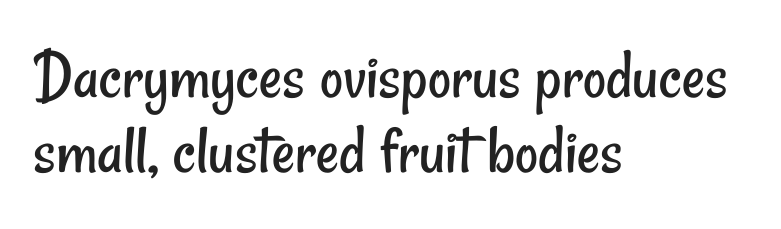
The image shows 71 px regular-weight, condensed sans-serif type; set left-aligned, tight line spacing (1.06x), normal letter spacing, not underlined; low stroke contrast and a small x-height.
